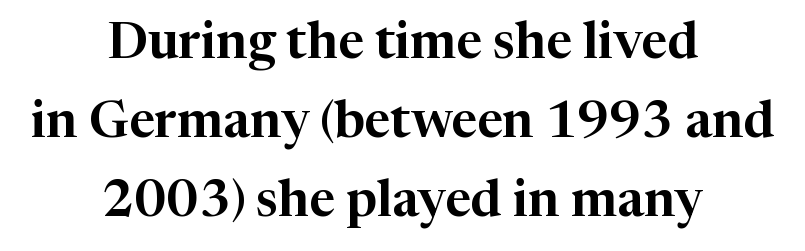
Serif or sans? Serif — the stroke terminals have little feet. Glance below the letters and you will spot only blank space. Letter spacing: default. Alignment: centered.
